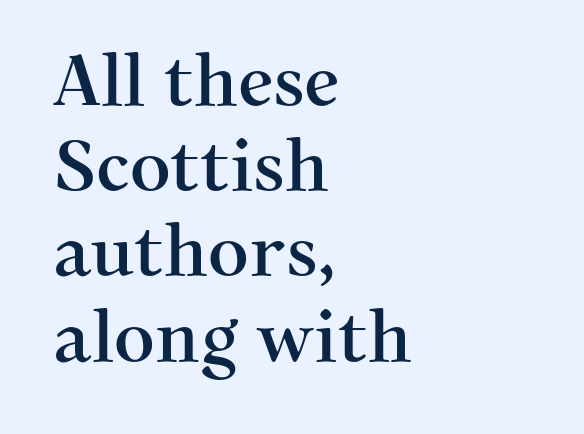
{"serif": "yes", "italic": "no", "width": "normal", "stroke_contrast": "medium", "x_height": "medium", "monospaced": "no", "underline": "no", "align": "left", "line_spacing_ratio": 1.2, "letter_spacing": "normal", "letter_spacing_em": 0.0, "glyph_px": 71}
